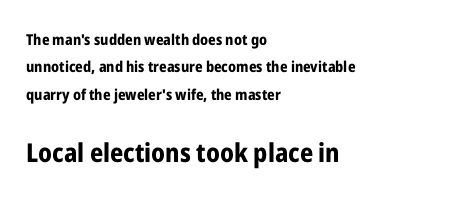
How are the letters spaced? Ordinarily, with no added tracking. Every row of glyphs begins at an identical x-position on the left. Small over large — that's the arrangement of the two blocks here. Typographic density is high because the face is bold. The passage shown is not underscored anywhere.
